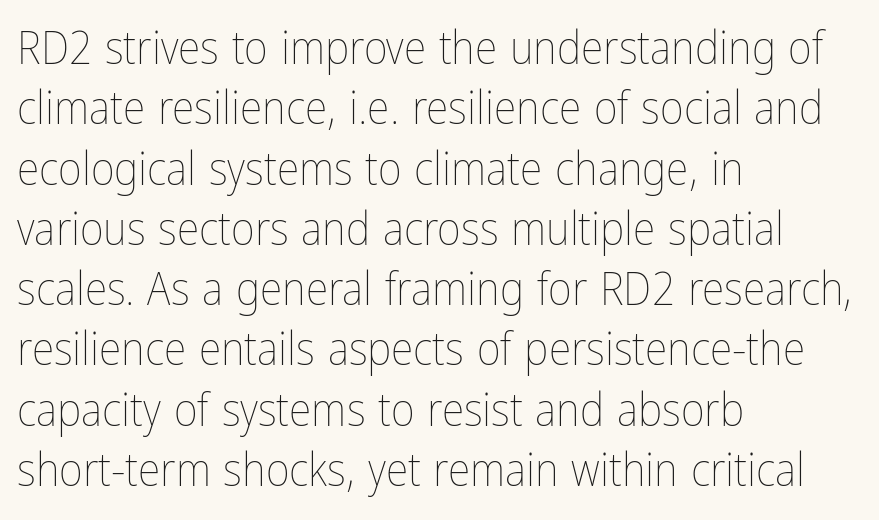
{"italic": "no", "bold": "no", "weight": "thin", "width": "condensed", "stroke_contrast": "low", "x_height": "medium", "monospaced": "no", "underline": "no", "align": "left", "line_spacing": "normal", "line_spacing_ratio": 1.31, "letter_spacing": "normal", "letter_spacing_em": 0.0, "glyph_px": 46}
